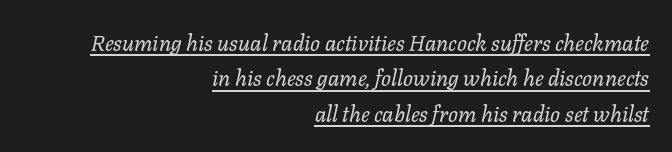
This rendering features underlined lettering. The specimen reads as italic at a glance. Where is the straight margin? On the right. The font sits on the lighter half of the weight spectrum, regular included.
